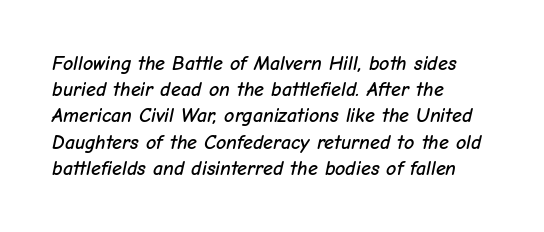
The image shows 20 px text type, italic (leaning right); set left-aligned, normal line spacing (1.31x), normal letter spacing, not underlined.
